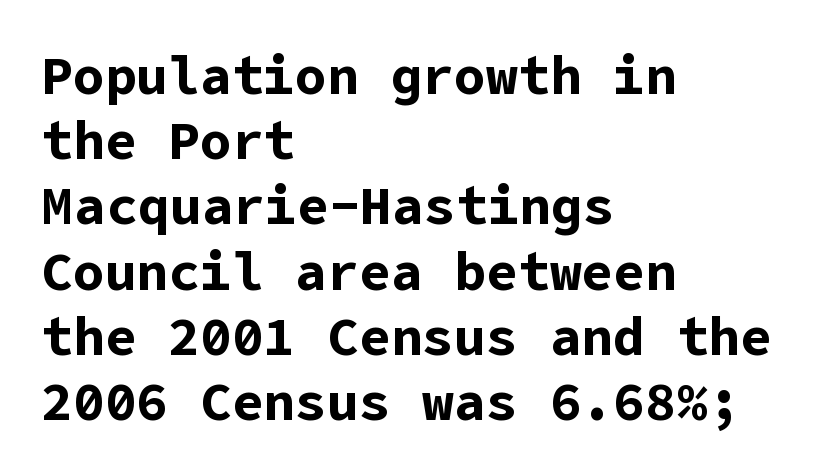
The font's upright variant was chosen for this text. Words float on clear page, feet unadorned. Its strokes are broad and dark, the hallmark of bold type. These lines are composed in type without serifs. Here the glyphs are tracked normally, forming tight word shapes. This rendering uses left alignment, leaving the right contour irregular.
